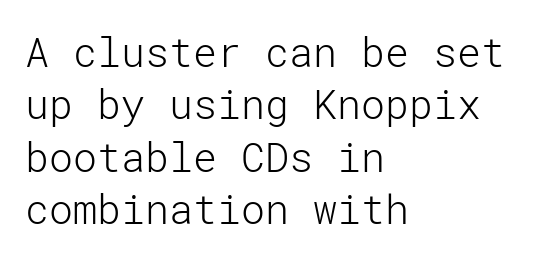
{"serif": "no", "italic": "no", "bold": "no", "weight": "light", "width": "normal", "stroke_contrast": "low", "x_height": "medium", "underline": "no", "align": "left", "line_spacing": "normal", "line_spacing_ratio": 1.31, "letter_spacing": "normal", "letter_spacing_em": 0.0, "glyph_px": 40}
